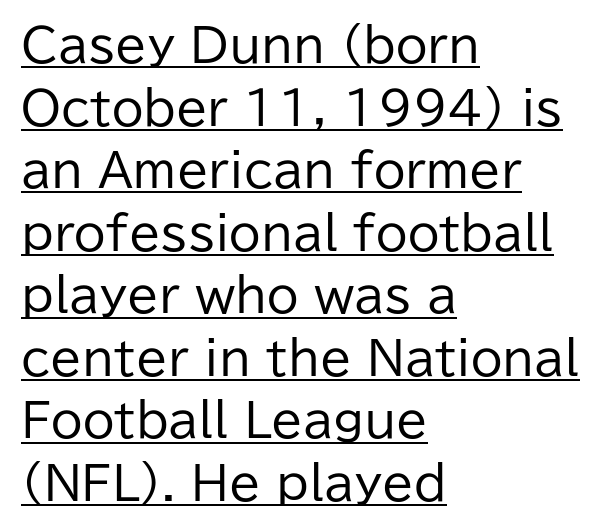
The image shows 46 px regular-weight sans-serif type, upright; set left-aligned, normal line spacing (1.36x), normal letter spacing, underlined; low stroke contrast and a medium x-height.
